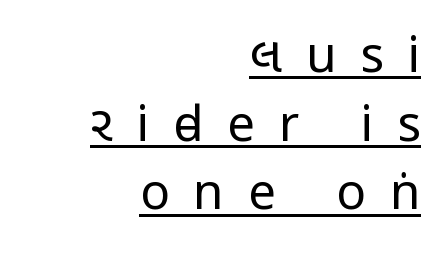
{"serif": "no", "italic": "no", "bold": "no", "weight": "regular", "width": "condensed", "stroke_contrast": "low", "x_height": "large", "monospaced": "no", "underline": "yes", "align": "right", "line_spacing": "normal", "line_spacing_ratio": 1.4, "letter_spacing": "wide", "letter_spacing_em": 0.49, "glyph_px": 49}
